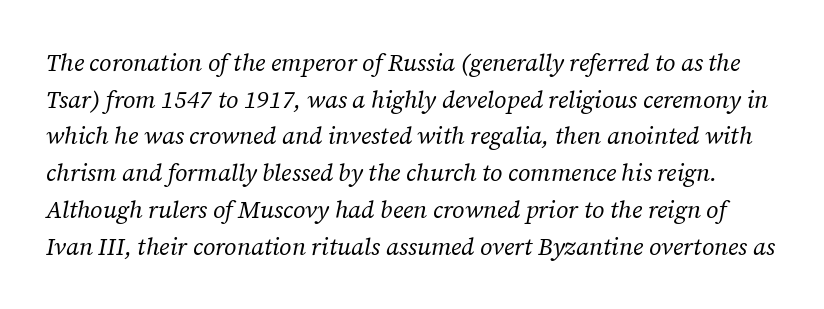
Q: Is the text bold? A: No.
Q: Is the text italic (slanted)? A: Yes, it leans right by about 12 degrees.
Q: Is the text underlined? A: No.
Q: Is the spacing between letters normal or unusually wide? A: Normal.
Q: Is the spacing between lines tight, normal or loose? A: Normal.
